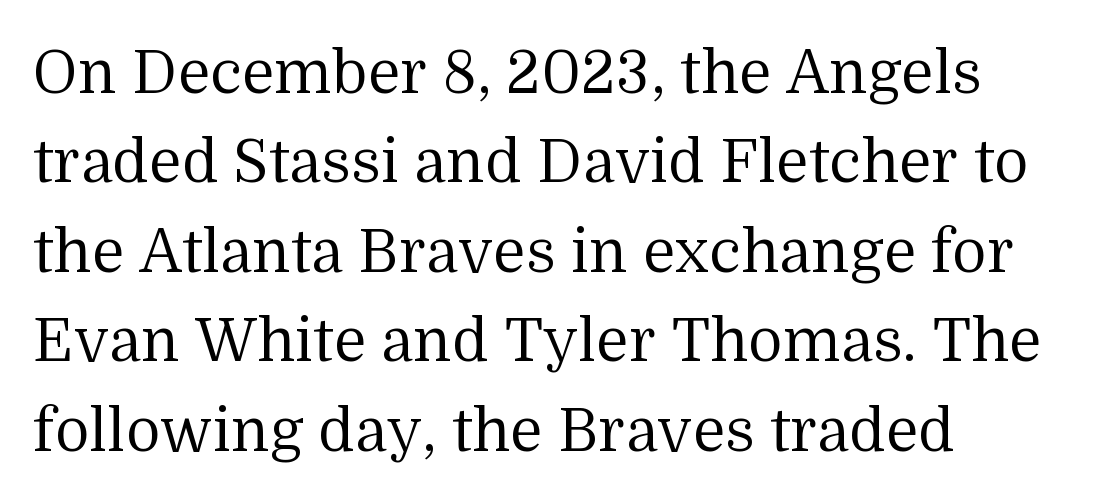
Q: Is the text bold? A: No.
Q: Is the text italic (slanted)? A: No, it is upright.
Q: Is the typeface a serif or a sans-serif typeface? A: Serif.
Q: Is the text underlined? A: No.
Q: How is the paragraph aligned? A: Left-aligned.
Q: Is the spacing between letters normal or unusually wide? A: Normal.
Q: Is the spacing between lines tight, normal or loose? A: Normal.
Q: Width (condensed, normal, or wide)? A: Normal.
Q: Stroke contrast? A: Medium.
Q: x-height? A: Medium.
Q: Monospaced? A: No.
